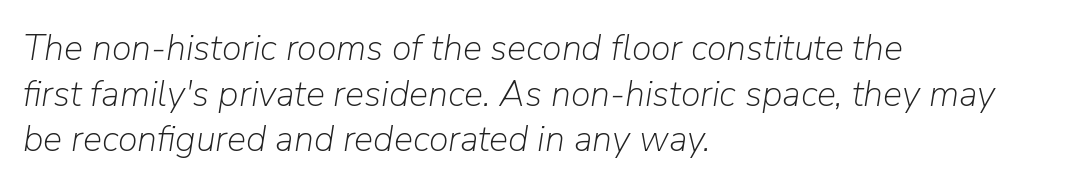
{"italic": "yes", "lean": "right", "slant_degrees": 9, "bold": "no", "weight": "light", "width": "normal", "stroke_contrast": "low", "x_height": "medium", "monospaced": "no", "underline": "no", "align": "left", "line_spacing": "normal", "line_spacing_ratio": 1.27, "letter_spacing": "normal", "letter_spacing_em": 0.0, "glyph_px": 36}
